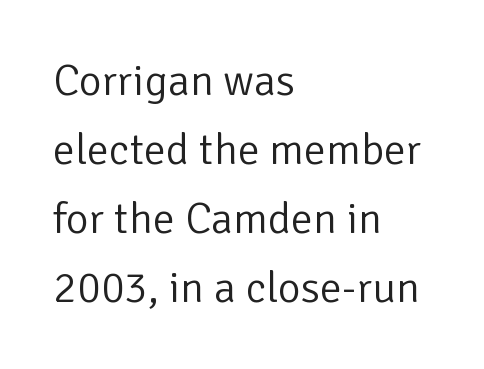
Q: Is the text bold? A: No.
Q: Is the text italic (slanted)? A: No, it is upright.
Q: Is the typeface a serif or a sans-serif typeface? A: Sans-serif.
Q: Is the text underlined? A: No.
Q: How is the paragraph aligned? A: Left-aligned.
Q: Is the spacing between letters normal or unusually wide? A: Normal.
Q: Is the spacing between lines tight, normal or loose? A: Normal.
Q: Width (condensed, normal, or wide)? A: Normal.
Q: Stroke contrast? A: Low.
Q: x-height? A: Medium.
Q: Monospaced? A: No.
